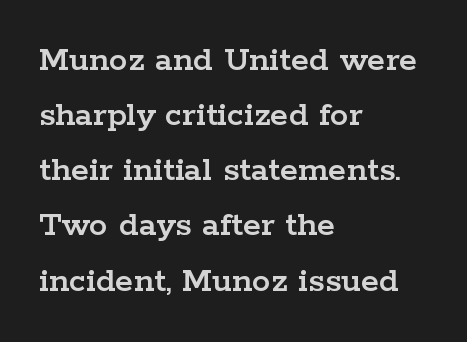
Q: Is the text italic (slanted)? A: No, it is upright.
Q: Is the typeface a serif or a sans-serif typeface? A: Serif.
Q: Is the text underlined? A: No.
Q: How is the paragraph aligned? A: Left-aligned.
Q: Is the spacing between letters normal or unusually wide? A: Normal.
Q: Is the spacing between lines tight, normal or loose? A: Normal.
Q: Width (condensed, normal, or wide)? A: Wide.
Q: Stroke contrast? A: Low.
Q: x-height? A: Medium.
Q: Monospaced? A: No.
